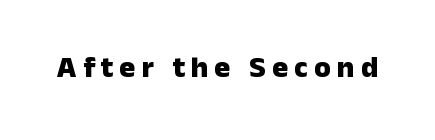
{"serif": "no", "italic": "no", "bold": "yes", "weight": "heavy", "width": "normal", "stroke_contrast": "low", "x_height": "medium", "monospaced": "no", "underline": "no", "letter_spacing": "wide", "letter_spacing_em": 0.21, "glyph_px": 30}
